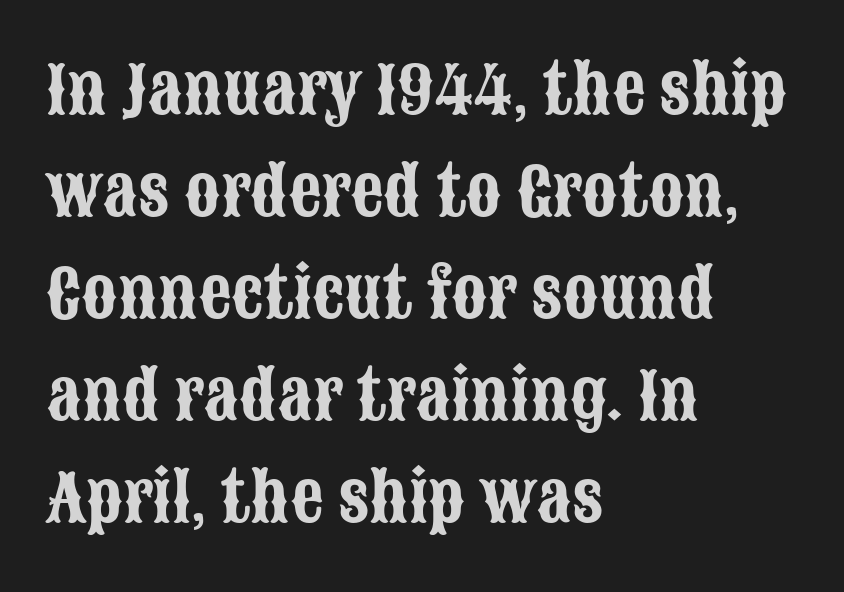
{"serif": "no", "italic": "no", "width": "condensed", "stroke_contrast": "low", "x_height": "large", "monospaced": "no", "underline": "no", "align": "left", "line_spacing": "normal", "line_spacing_ratio": 1.57, "letter_spacing": "normal", "letter_spacing_em": 0.0, "glyph_px": 65}
